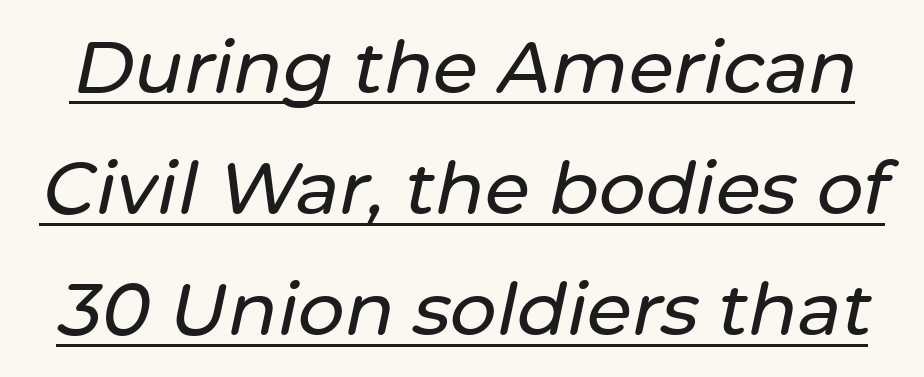
{"italic": "yes", "lean": "right", "slant_degrees": 12, "width": "normal", "stroke_contrast": "low", "x_height": "medium", "monospaced": "no", "underline": "yes", "line_spacing": "normal", "line_spacing_ratio": 1.66, "letter_spacing": "normal", "letter_spacing_em": 0.0, "glyph_px": 73}
